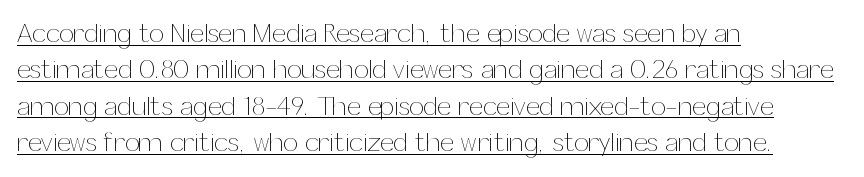
Q: Is the text bold? A: No.
Q: Is the text italic (slanted)? A: No, it is upright.
Q: Is the text underlined? A: Yes.
Q: How is the paragraph aligned? A: Left-aligned.
Q: Is the spacing between letters normal or unusually wide? A: Normal.
Q: Is the spacing between lines tight, normal or loose? A: Normal.
